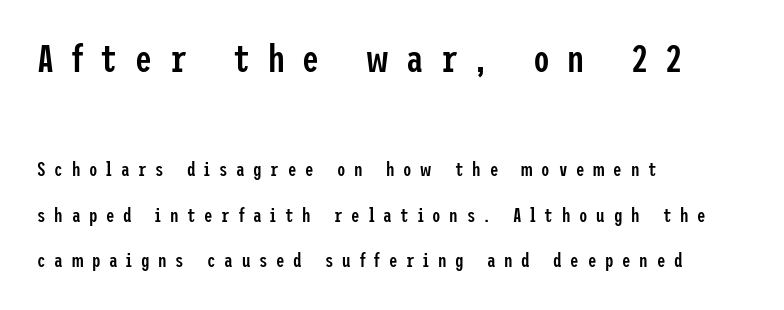
Q: Is the text bold? A: Semi-bold.
Q: Is the text italic (slanted)? A: No, it is upright.
Q: Is the typeface a serif or a sans-serif typeface? A: Sans-serif.
Q: Is the text underlined? A: No.
Q: How is the paragraph aligned? A: Left-aligned.
Q: Is the spacing between letters normal or unusually wide? A: Unusually wide.
Q: Is the spacing between lines tight, normal or loose? A: Loose.
Q: Which block of text is set in a larger size, the first (top) or the second (bottom)? A: The first (top) one.
Q: Width (condensed, normal, or wide)? A: Condensed.
Q: Stroke contrast? A: Low.
Q: x-height? A: Medium.
